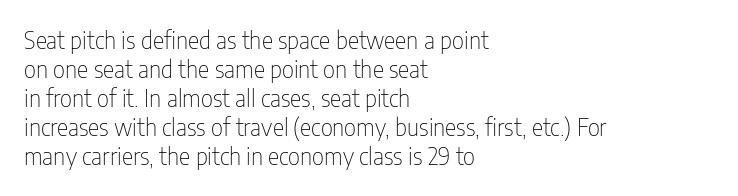
Q: Is the text bold? A: No.
Q: Is the text italic (slanted)? A: No, it is upright.
Q: Is the text underlined? A: No.
Q: How is the paragraph aligned? A: Left-aligned.
Q: Is the spacing between letters normal or unusually wide? A: Normal.
